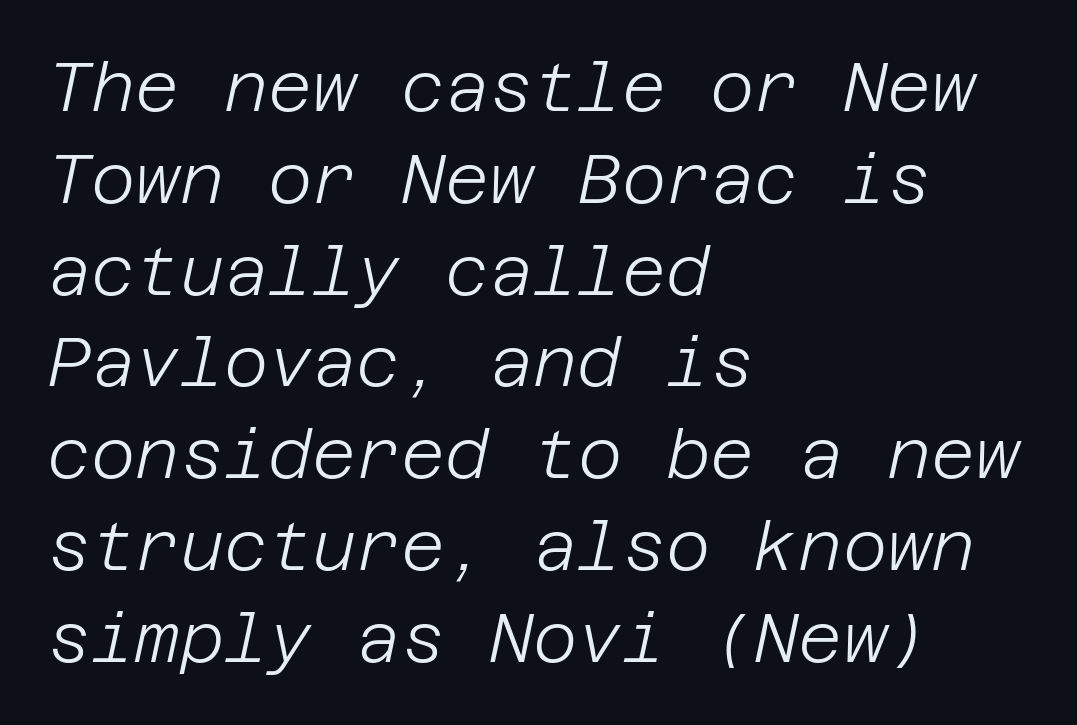
The zone under the glyphs is completely vacant. If you drew a line through each stem, it would be angled. Words appear dense and cohesive because spacing is normal. These lines are set flush left with a ragged right edge. Letters have the restrained weight of plain body copy at most.
